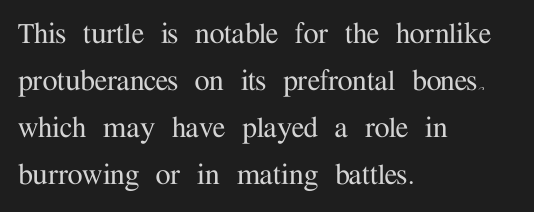
{"serif": "yes", "italic": "no", "width": "normal", "stroke_contrast": "medium", "x_height": "medium", "monospaced": "no", "underline": "no", "align": "left", "line_spacing": "normal", "line_spacing_ratio": 1.38, "letter_spacing": "normal", "letter_spacing_em": 0.0, "glyph_px": 34}
